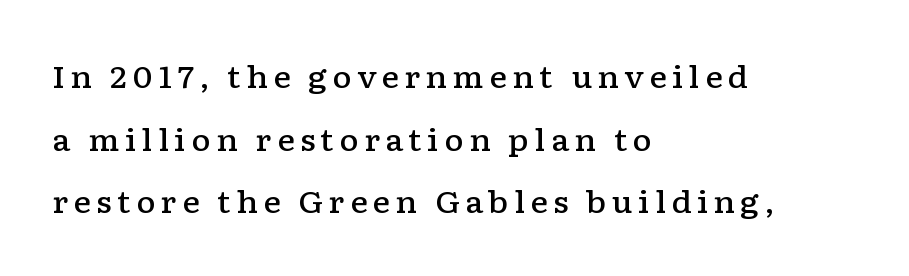
The image shows 30 px semibold, wide serif type, upright; set left-aligned, loose line spacing (2.09x), not underlined; low stroke contrast and a medium x-height.
